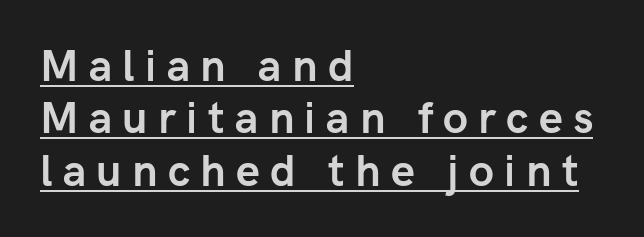
Q: Is the text bold? A: Yes.
Q: Is the text italic (slanted)? A: No, it is upright.
Q: Is the typeface a serif or a sans-serif typeface? A: Sans-serif.
Q: Is the text underlined? A: Yes.
Q: How is the paragraph aligned? A: Left-aligned.
Q: Is the spacing between letters normal or unusually wide? A: Unusually wide.
Q: Width (condensed, normal, or wide)? A: Normal.
Q: Stroke contrast? A: Low.
Q: x-height? A: Medium.
Q: Monospaced? A: No.
